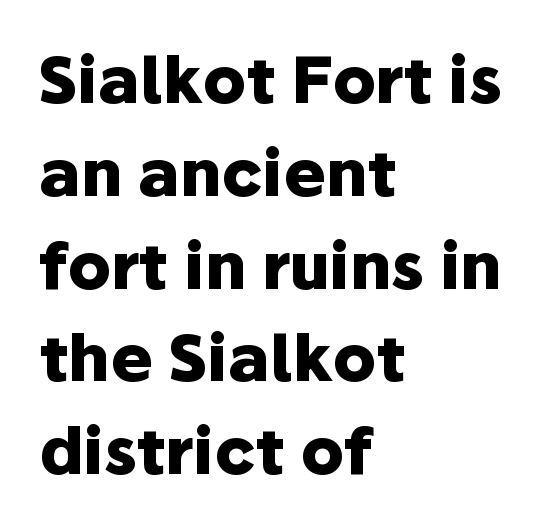
You could not count columns in this text — the font is proportionally spaced. Honestly, there is no underline to notice here at all. The sample has been set heavy, in full bold. The rendering keeps characters at their native spacing. Horizontally, the lines are justified to the leading edge only. Unlike a traditional serif, this face leaves its strokes unadorned.
